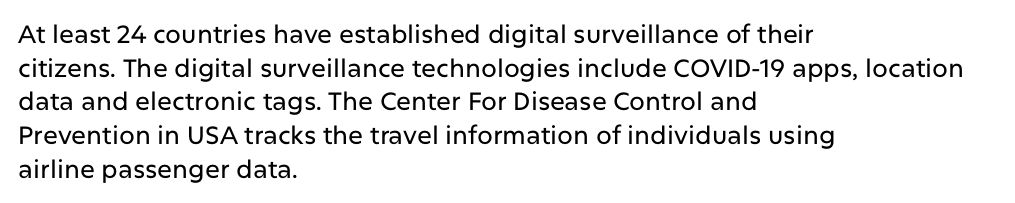
Q: Is the text italic (slanted)? A: No, it is upright.
Q: Is the text underlined? A: No.
Q: How is the paragraph aligned? A: Left-aligned.
Q: Is the spacing between letters normal or unusually wide? A: Normal.
Q: Is the spacing between lines tight, normal or loose? A: Normal.
